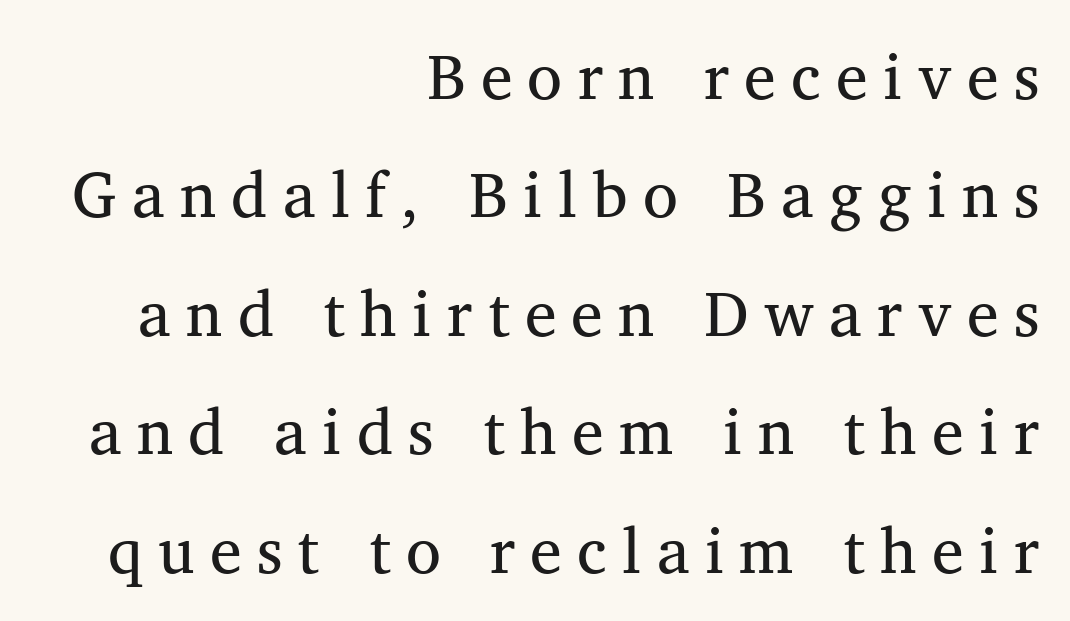
{"serif": "yes", "italic": "no", "bold": "no", "weight": "regular", "width": "normal", "stroke_contrast": "medium", "x_height": "medium", "monospaced": "no", "underline": "no", "align": "right", "line_spacing_ratio": 1.85, "letter_spacing": "wide", "letter_spacing_em": 0.24, "glyph_px": 64}
